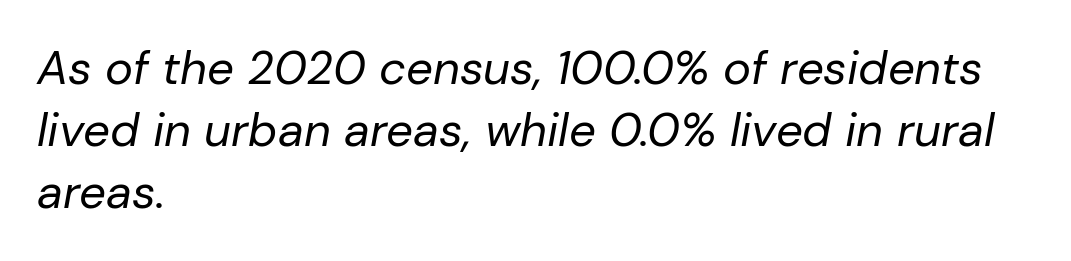
{"italic": "yes", "lean": "right", "slant_degrees": 10, "bold": "no", "weight": "regular", "width": "normal", "stroke_contrast": "low", "x_height": "medium", "monospaced": "no", "underline": "no", "align": "left", "line_spacing": "normal", "line_spacing_ratio": 1.32, "letter_spacing": "normal", "letter_spacing_em": 0.0, "glyph_px": 47}
